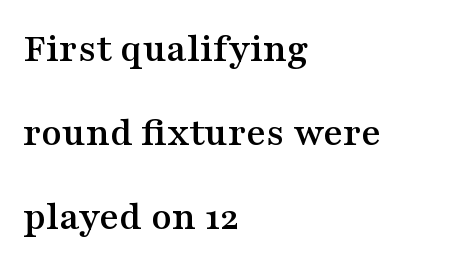
Q: Is the text italic (slanted)? A: No, it is upright.
Q: Is the typeface a serif or a sans-serif typeface? A: Serif.
Q: Is the text underlined? A: No.
Q: How is the paragraph aligned? A: Left-aligned.
Q: Is the spacing between letters normal or unusually wide? A: Normal.
Q: Is the spacing between lines tight, normal or loose? A: Loose.
Q: Width (condensed, normal, or wide)? A: Wide.
Q: Stroke contrast? A: Medium.
Q: x-height? A: Medium.
Q: Monospaced? A: No.
